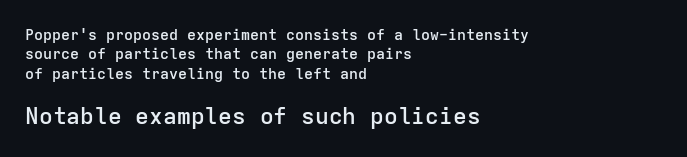
{"italic": "no", "bold": "semi", "underline": "no", "align": "left", "line_spacing": "normal", "line_spacing_ratio": 1.29, "letter_spacing": "normal", "letter_spacing_em": 0.0, "larger_block": "second", "size_ratio": 1.53, "glyph_px": 23}
